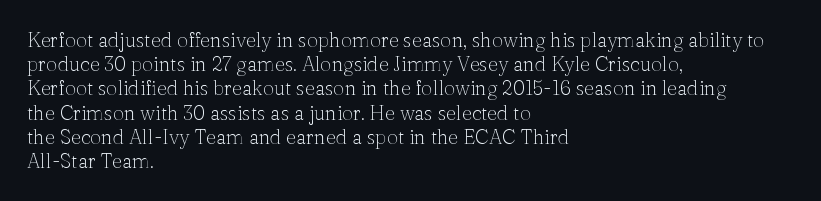
Tall strokes in this sample are plumb rather than angled. Decoration check: the copy has no underline. Words appear dense and cohesive because spacing is normal. The typesetter chose a ragged-right arrangement here.
